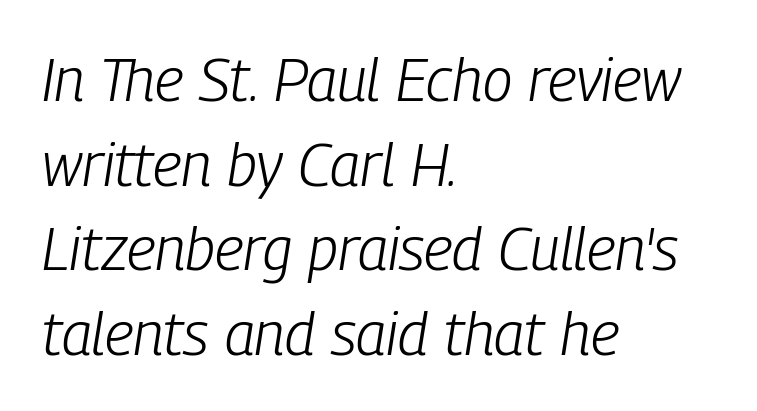
Q: Is the text bold? A: No.
Q: Is the text italic (slanted)? A: Yes, it leans right by about 9 degrees.
Q: Is the text underlined? A: No.
Q: How is the paragraph aligned? A: Left-aligned.
Q: Is the spacing between letters normal or unusually wide? A: Normal.
Q: Is the spacing between lines tight, normal or loose? A: Normal.
Q: Width (condensed, normal, or wide)? A: Condensed.
Q: Stroke contrast? A: Low.
Q: x-height? A: Medium.
Q: Monospaced? A: No.
